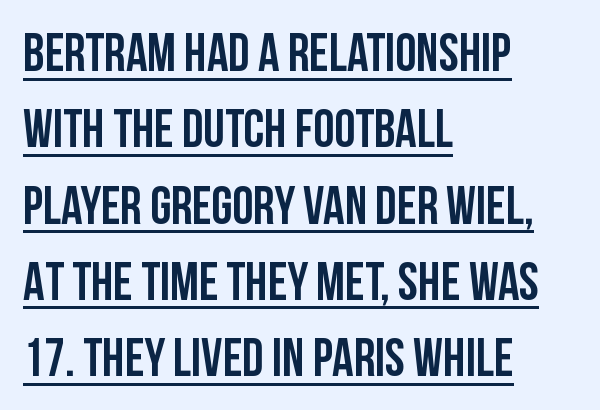
{"serif": "no", "italic": "no", "width": "condensed", "stroke_contrast": "low", "x_height": "large", "monospaced": "no", "underline": "yes", "align": "left", "line_spacing": "normal", "line_spacing_ratio": 1.44, "letter_spacing": "normal", "letter_spacing_em": 0.0, "glyph_px": 53}
